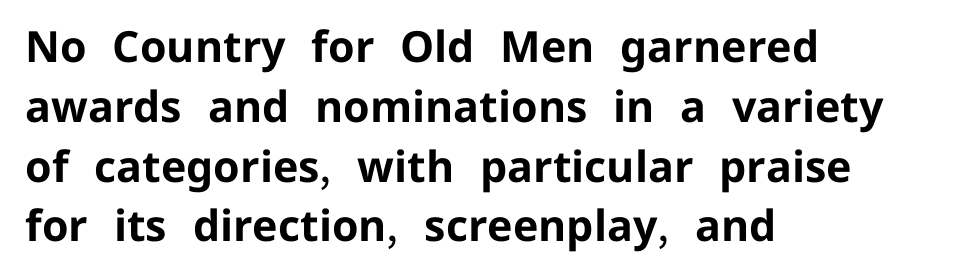
The face used here is proportionally spaced, like ordinary book or web type. Typographically, this falls in the sans-serif category. Layout note: lines flush left. Italic: no, the glyphs are upright roman.
